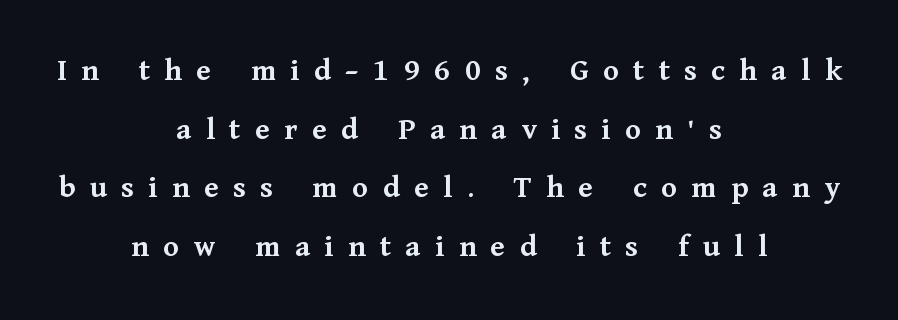
{"serif": "yes", "italic": "no", "bold": "yes", "weight": "semibold", "width": "normal", "stroke_contrast": "medium", "x_height": "medium", "monospaced": "no", "underline": "no", "align": "center", "line_spacing_ratio": 1.83, "letter_spacing": "wide", "letter_spacing_em": 0.45, "glyph_px": 32}
